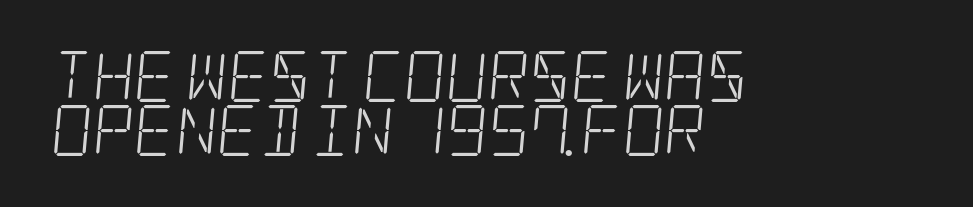
{"serif": "yes", "bold": "no", "weight": "light", "width": "condensed", "stroke_contrast": "low", "x_height": "large", "underline": "no", "align": "left", "line_spacing": "tight", "line_spacing_ratio": 1.05, "letter_spacing": "normal", "letter_spacing_em": 0.0, "glyph_px": 51}
